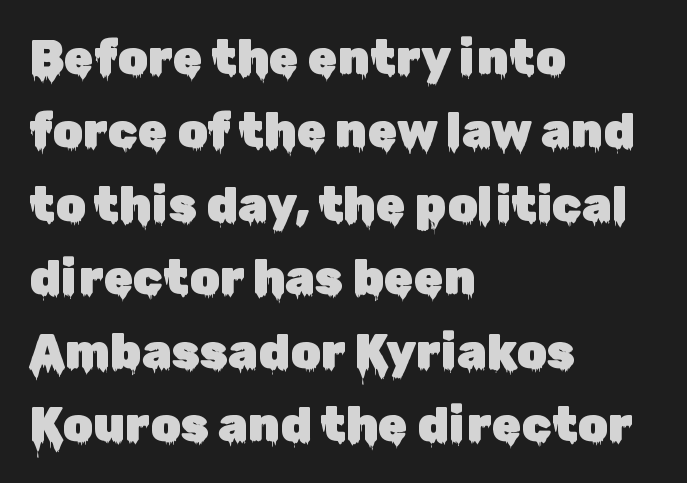
Is the letter spacing exaggerated? No — it looks like the ordinary default. One glance says typical: line gaps are just what's usual. The letters advance in unequal steps, a hallmark of proportional type. Classification — sans serif. The area under the type is left untouched. It's the straight-up-and-down kind of type.
